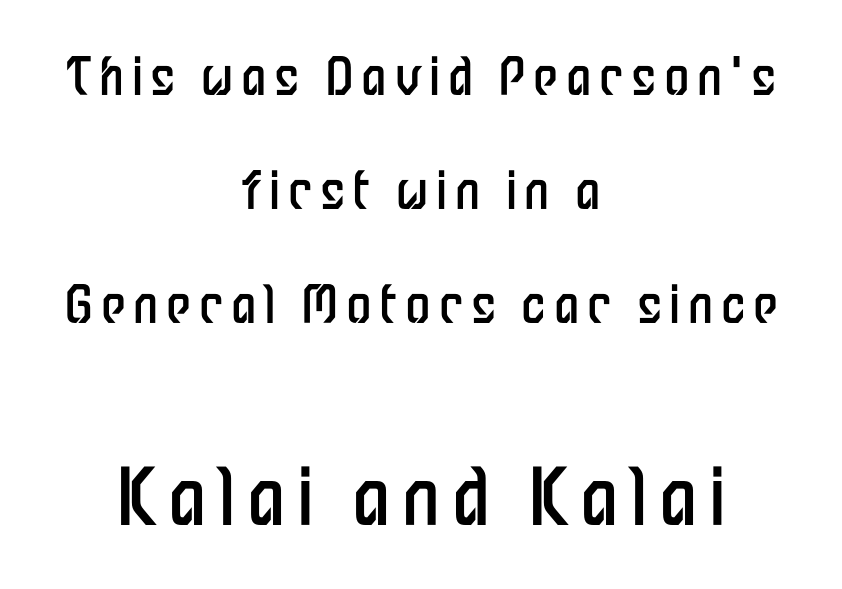
{"serif": "no", "italic": "no", "bold": "no", "weight": "regular", "width": "condensed", "stroke_contrast": "low", "x_height": "medium", "monospaced": "no", "underline": "no", "align": "center", "line_spacing": "loose", "line_spacing_ratio": 2.24, "larger_block": "second", "size_ratio": 1.51, "glyph_px": 77}
